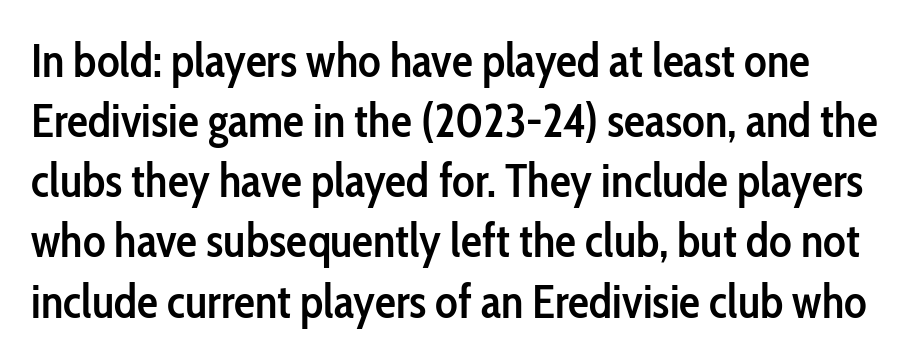
{"serif": "no", "italic": "no", "bold": "semi", "weight": "semibold", "width": "condensed", "stroke_contrast": "low", "x_height": "medium", "monospaced": "no", "underline": "no", "line_spacing": "normal", "line_spacing_ratio": 1.28, "letter_spacing": "normal", "letter_spacing_em": 0.0, "glyph_px": 47}
